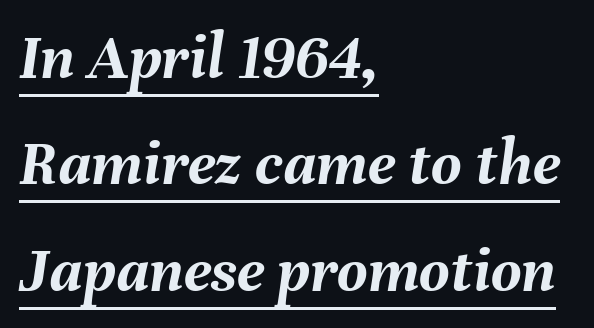
The image shows 66 px semibold type, italic (leaning right); set left-aligned, normal line spacing (1.61x), normal letter spacing, underlined; medium stroke contrast and a medium x-height.
